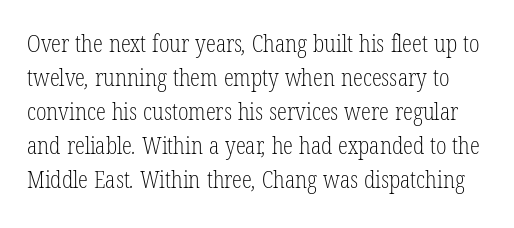
Q: Is the text bold? A: No.
Q: Is the text underlined? A: No.
Q: Is the spacing between letters normal or unusually wide? A: Normal.
Q: Is the spacing between lines tight, normal or loose? A: Normal.
